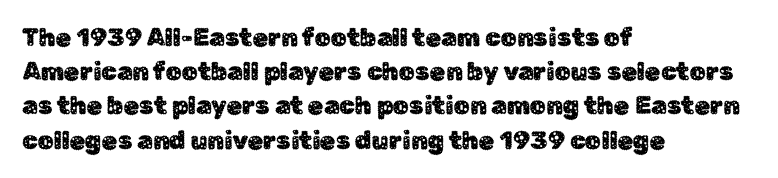
The image shows 25 px text type, upright; set left-aligned, normal line spacing (1.37x), normal letter spacing, not underlined.
